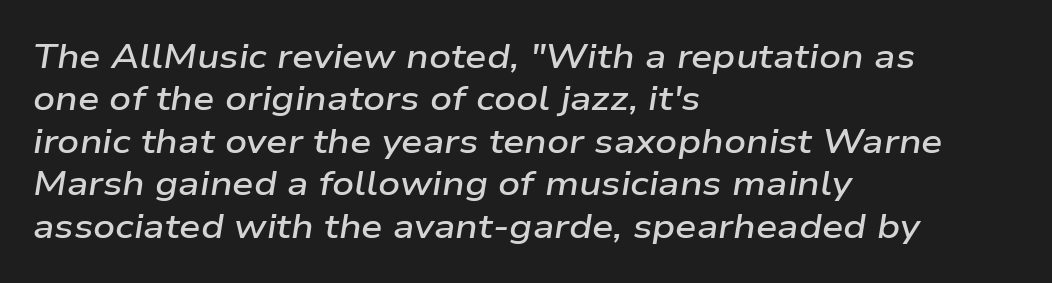
The image shows 34 px semibold, wide type, italic (leaning right); set left-aligned, normal line spacing (1.25x), normal letter spacing, not underlined; low stroke contrast and a medium x-height.
